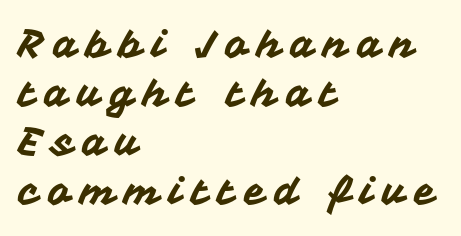
The area under the type is left untouched. Does the type have serifs? No, each stem ends abruptly. The lines are quadded left. The block of text has a typical density, with ordinary space between rows. Varying glyph widths throughout — classic text-font behaviour. Display-style spreading of the glyphs; the letterfit is very open.
